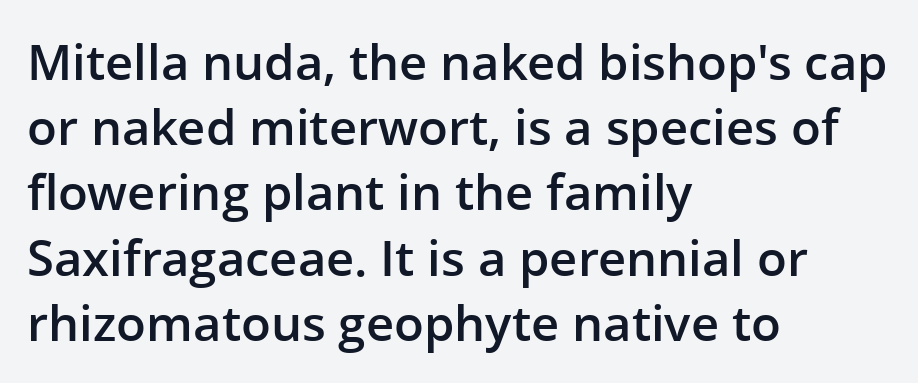
Q: Is the text bold? A: Semi-bold.
Q: Is the text italic (slanted)? A: No, it is upright.
Q: Is the typeface a serif or a sans-serif typeface? A: Sans-serif.
Q: Is the text underlined? A: No.
Q: How is the paragraph aligned? A: Left-aligned.
Q: Is the spacing between letters normal or unusually wide? A: Normal.
Q: Is the spacing between lines tight, normal or loose? A: Normal.
Q: Width (condensed, normal, or wide)? A: Normal.
Q: Stroke contrast? A: Low.
Q: x-height? A: Medium.
Q: Monospaced? A: No.
